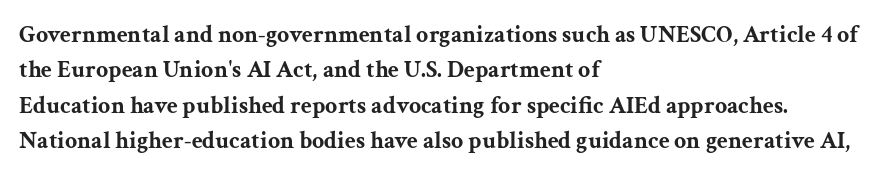
The image shows 24 px bold type, upright; set left-aligned, normal line spacing (1.47x), normal letter spacing, not underlined.
